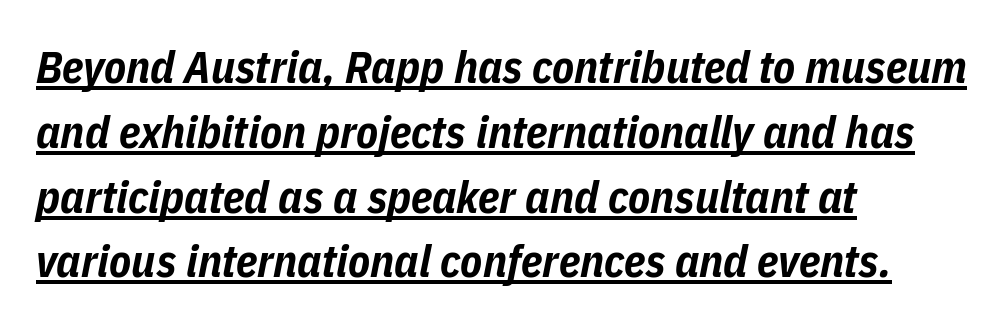
The rag falls on the right side of this text block. Posture: slanted. You could not count columns in this text — the font is proportionally spaced. Underlining? Definitely there. This sample keeps an unexceptional amount of space between lines.
